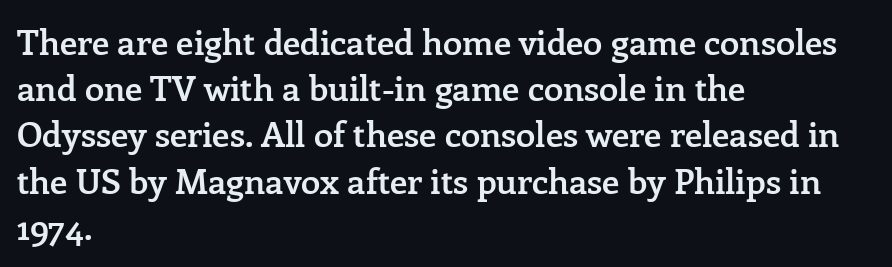
{"serif": "yes", "italic": "no", "bold": "semi", "weight": "semibold", "width": "normal", "stroke_contrast": "low", "x_height": "medium", "monospaced": "no", "underline": "no", "align": "left", "line_spacing": "normal", "line_spacing_ratio": 1.32, "letter_spacing": "normal", "letter_spacing_em": 0.0, "glyph_px": 35}
